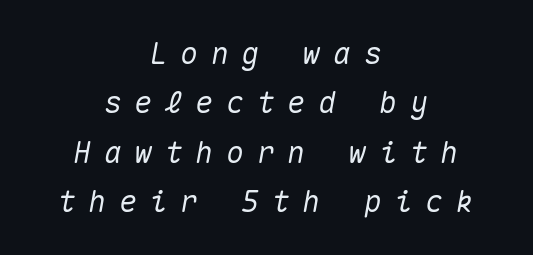
{"italic": "yes", "lean": "right", "slant_degrees": 10, "width": "normal", "stroke_contrast": "medium", "x_height": "medium", "monospaced": "yes", "underline": "no", "align": "center", "line_spacing": "normal", "line_spacing_ratio": 1.65, "letter_spacing": "wide", "letter_spacing_em": 0.42, "glyph_px": 30}
